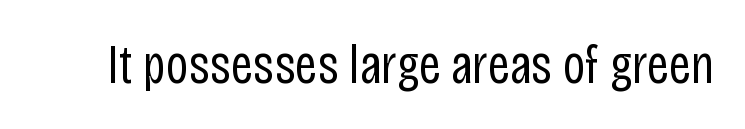
The image shows 55 px regular-weight, condensed sans-serif type, upright; set normal letter spacing, not underlined; low stroke contrast and a large x-height.
